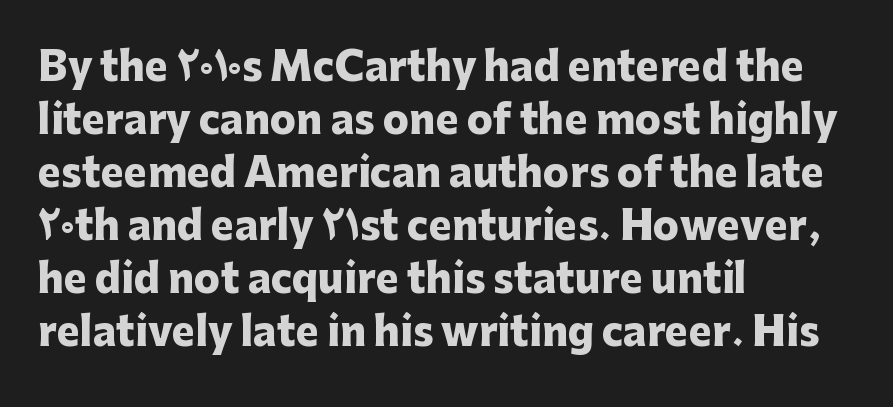
The passage shown has conventional tracking throughout. Bold? Absolutely — the strokes are thick and heavy. What's the leading like? Ordinary, nothing unusual. The lines are quadded left. A typesetter would call this proportional, since set widths differ per character.
